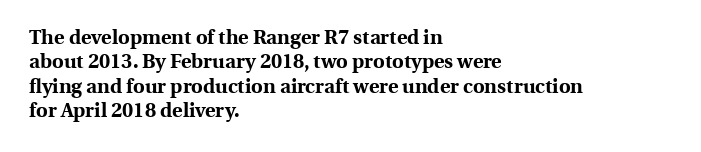
In terms of weight, the rendering is a true, heavy bold. In CSS terms this would be text-align: left. This rendering leaves character spacing at its baseline value. Honestly, there is no underline to notice here at all. The typography opts for an upright posture over an oblique one.
